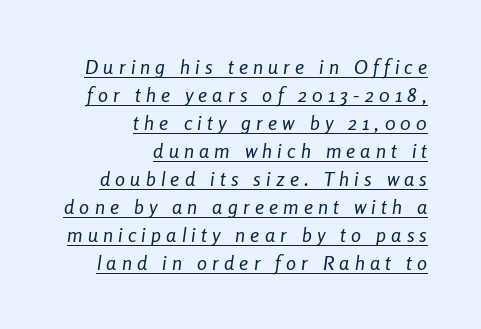
{"italic": "yes", "lean": "right", "slant_degrees": 8, "bold": "no", "underline": "yes", "align": "right", "line_spacing": "normal", "line_spacing_ratio": 1.4, "letter_spacing": "wide", "letter_spacing_em": 0.26, "glyph_px": 20}
